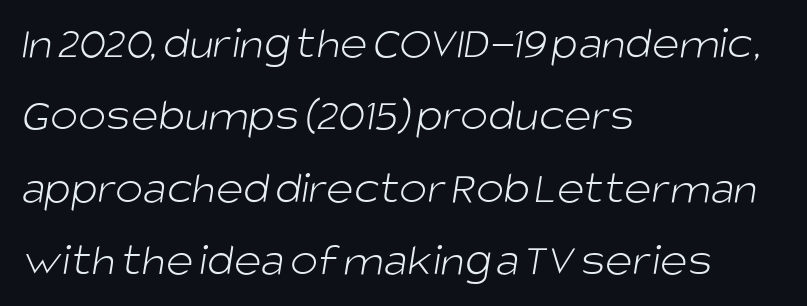
Nothing sits at the stroke ends, so this counts as sans-serif. The strokes carry an ordinary text weight at most. The gap between lines stays unmarked. These lines are set flush left with a ragged right edge. Tracking here is standard; glyphs follow each other at the usual distance. The rendering uses natural spacing where letterforms have individual widths.
